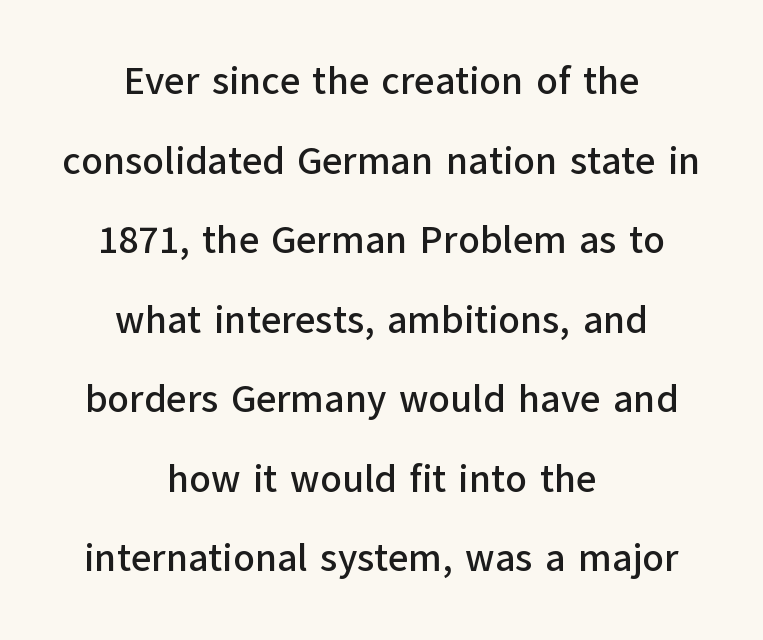
{"serif": "no", "italic": "no", "width": "normal", "stroke_contrast": "low", "x_height": "medium", "monospaced": "no", "underline": "no", "align": "center", "line_spacing": "loose", "line_spacing_ratio": 2.04, "letter_spacing": "normal", "letter_spacing_em": 0.0, "glyph_px": 39}
